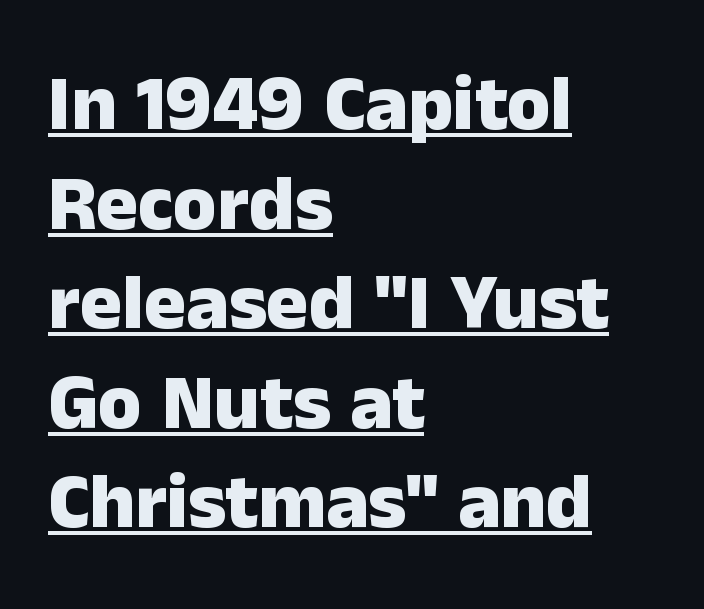
{"serif": "no", "italic": "no", "bold": "yes", "weight": "heavy", "width": "normal", "stroke_contrast": "low", "x_height": "medium", "monospaced": "no", "underline": "yes", "align": "left", "line_spacing": "normal", "line_spacing_ratio": 1.26, "letter_spacing": "normal", "letter_spacing_em": 0.0, "glyph_px": 79}
